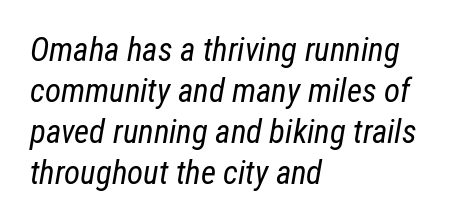
{"italic": "yes", "lean": "right", "slant_degrees": 12, "bold": "no", "weight": "regular", "width": "condensed", "stroke_contrast": "low", "x_height": "medium", "monospaced": "no", "underline": "no", "align": "left", "line_spacing_ratio": 1.24, "letter_spacing": "normal", "letter_spacing_em": 0.0, "glyph_px": 33}
